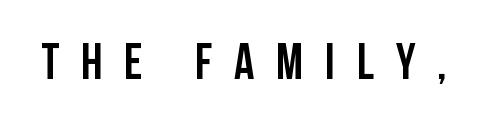
The image shows 50 px condensed sans-serif type, upright; set unusually wide letter spacing (+0.44 em), not underlined; low stroke contrast and a large x-height.
